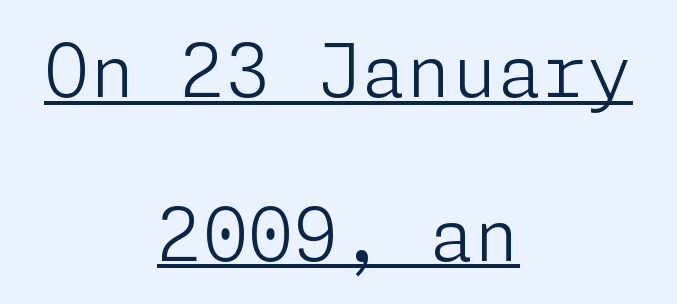
Q: Is the text bold? A: No.
Q: Is the text italic (slanted)? A: No, it is upright.
Q: Is the typeface a serif or a sans-serif typeface? A: Sans-serif.
Q: Is the text underlined? A: Yes.
Q: How is the paragraph aligned? A: Centered.
Q: Is the spacing between letters normal or unusually wide? A: Normal.
Q: Is the spacing between lines tight, normal or loose? A: Loose.
Q: Width (condensed, normal, or wide)? A: Normal.
Q: Stroke contrast? A: Low.
Q: x-height? A: Medium.
